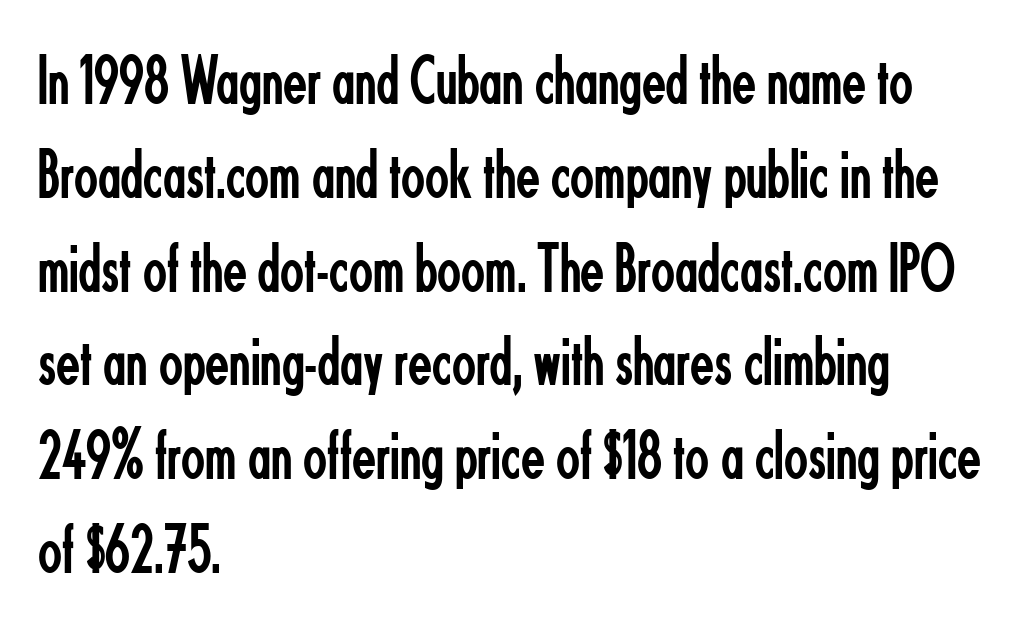
Nobody touched the tracking dial on this one. Compared with a typical body face, this is equally light or lighter still. Casual observation: everything's shoved over to the left. These lines are composed in type without serifs.
